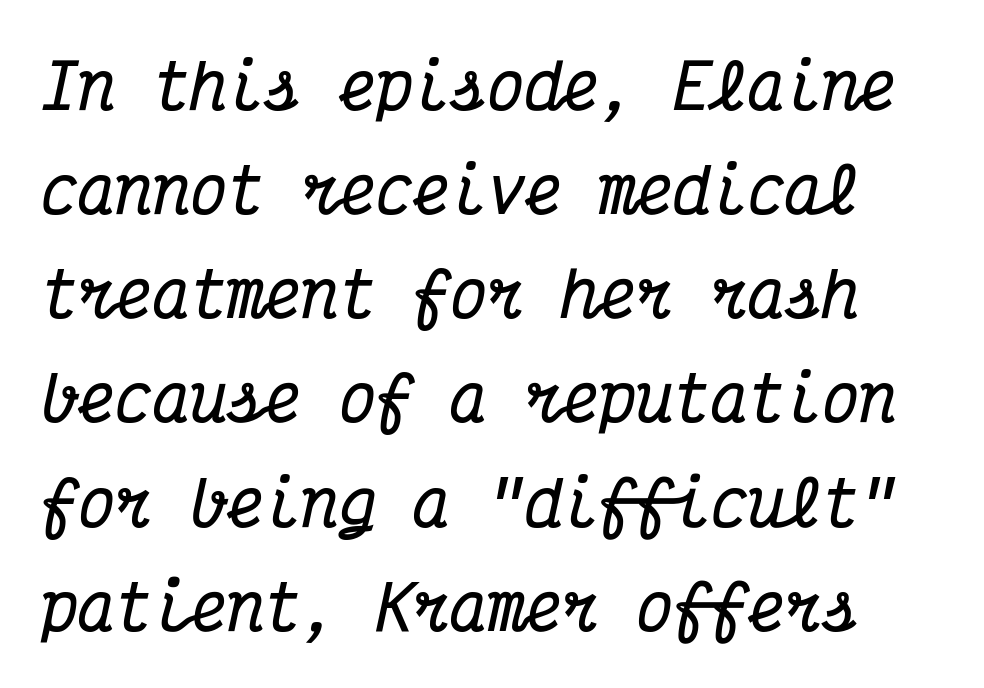
Q: Is the text bold? A: Yes.
Q: Is the text italic (slanted)? A: Yes, it leans right by about 12 degrees.
Q: Is the typeface a serif or a sans-serif typeface? A: Serif.
Q: Is the text underlined? A: No.
Q: Is the spacing between letters normal or unusually wide? A: Normal.
Q: Is the spacing between lines tight, normal or loose? A: Normal.
Q: Width (condensed, normal, or wide)? A: Condensed.
Q: Stroke contrast? A: Medium.
Q: x-height? A: Medium.
Q: Monospaced? A: Yes.
